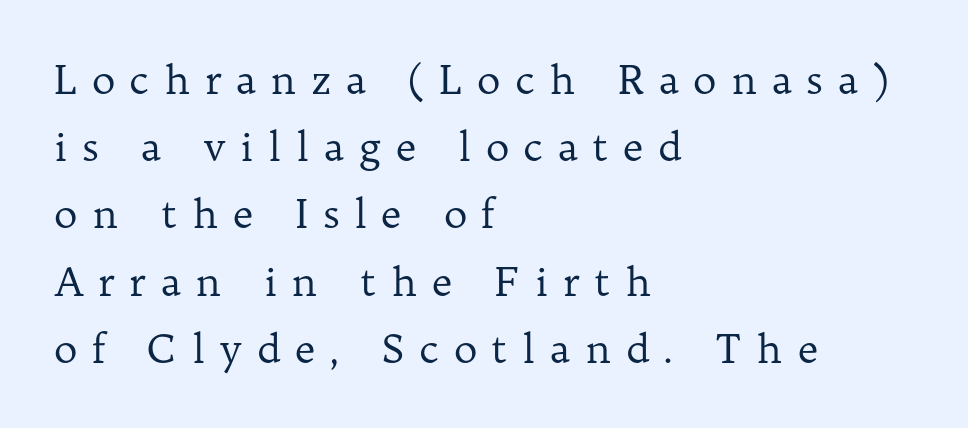
{"serif": "yes", "italic": "no", "bold": "no", "weight": "regular", "width": "normal", "stroke_contrast": "low", "x_height": "medium", "monospaced": "no", "underline": "no", "align": "left", "line_spacing": "normal", "line_spacing_ratio": 1.68, "letter_spacing": "wide", "letter_spacing_em": 0.36, "glyph_px": 40}
